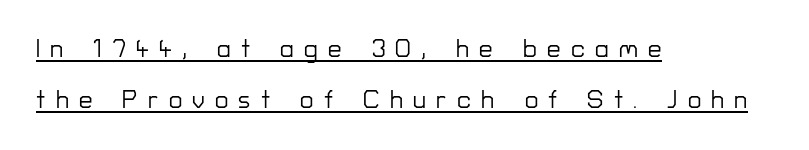
{"italic": "no", "underline": "yes", "align": "left", "line_spacing": "loose", "line_spacing_ratio": 2.12, "letter_spacing": "wide", "letter_spacing_em": 0.43, "glyph_px": 24}
